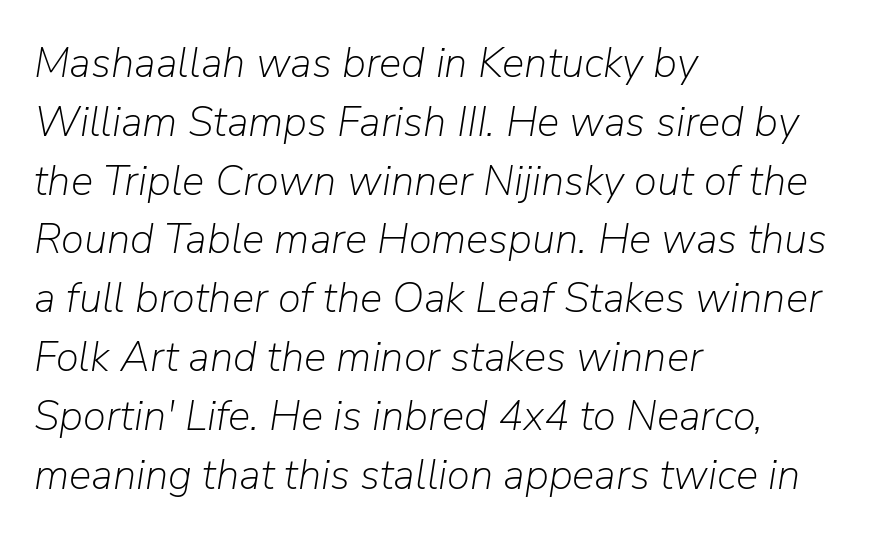
{"italic": "yes", "lean": "right", "slant_degrees": 9, "bold": "no", "weight": "light", "width": "normal", "stroke_contrast": "low", "x_height": "medium", "monospaced": "no", "underline": "no", "align": "left", "line_spacing": "normal", "line_spacing_ratio": 1.4, "letter_spacing": "normal", "letter_spacing_em": 0.0, "glyph_px": 42}
